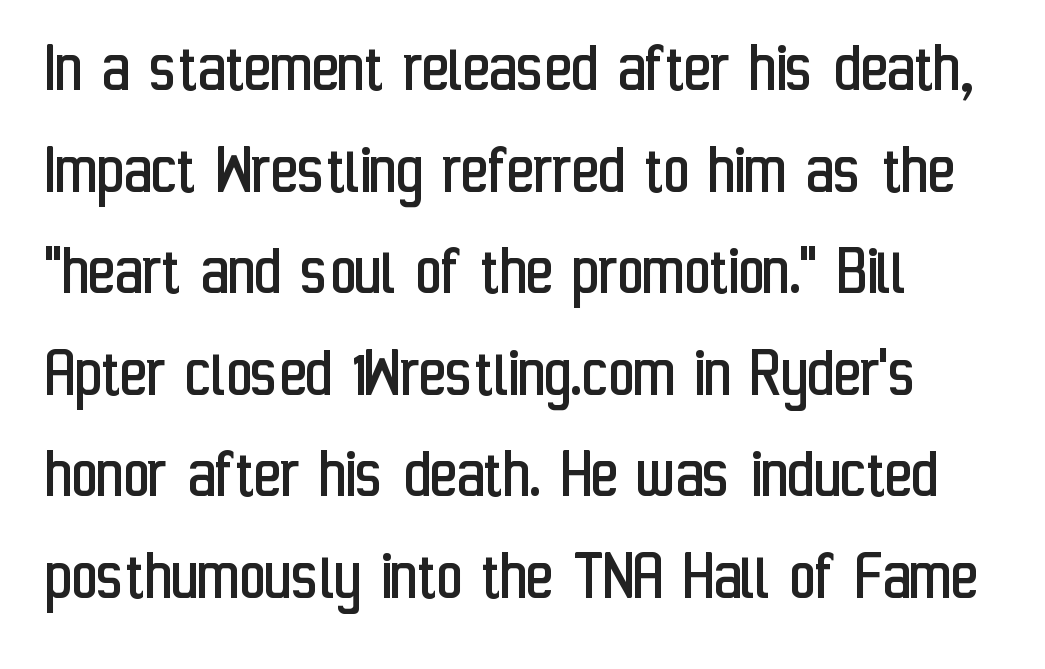
{"serif": "no", "italic": "no", "bold": "no", "weight": "regular", "width": "condensed", "stroke_contrast": "low", "x_height": "medium", "monospaced": "no", "underline": "no", "align": "left", "line_spacing": "normal", "line_spacing_ratio": 1.41, "letter_spacing": "normal", "letter_spacing_em": 0.0, "glyph_px": 72}
